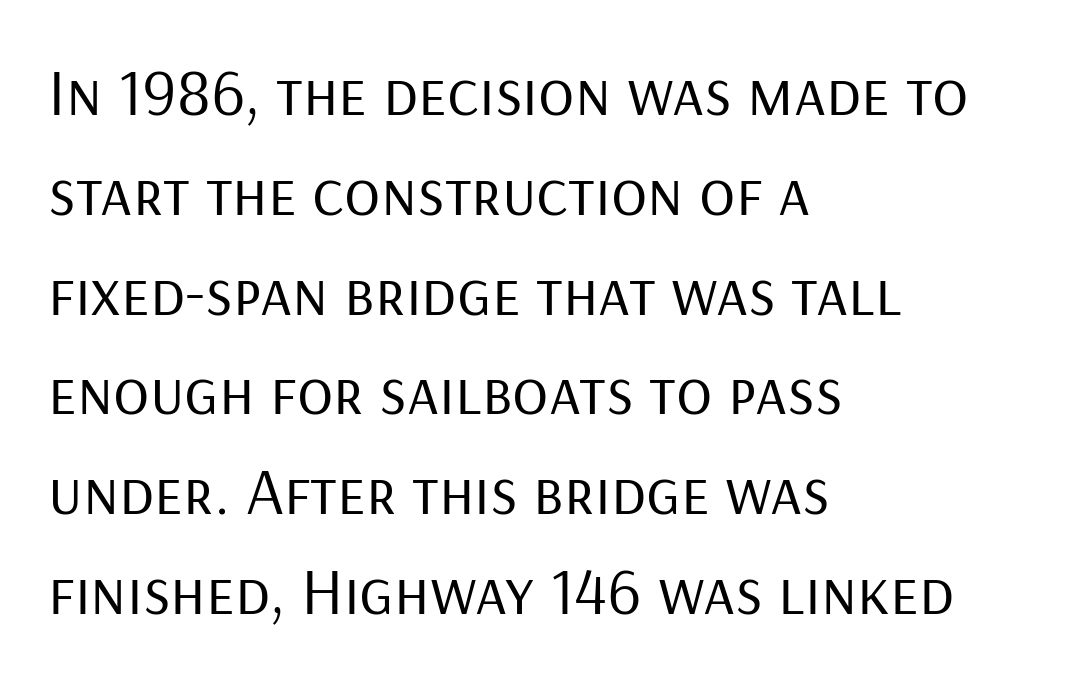
The image shows 67 px regular-weight sans-serif type, upright; set left-aligned, normal line spacing (1.49x), normal letter spacing, not underlined; low stroke contrast and a medium x-height.
